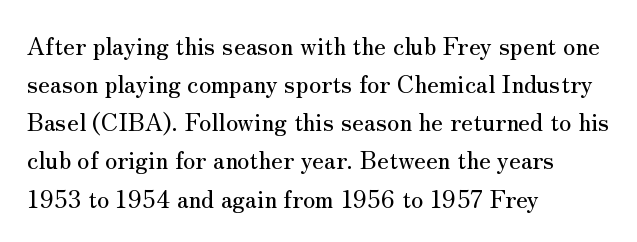
The image shows 24 px text type, upright; set left-aligned, normal line spacing (1.59x), normal letter spacing, not underlined.
